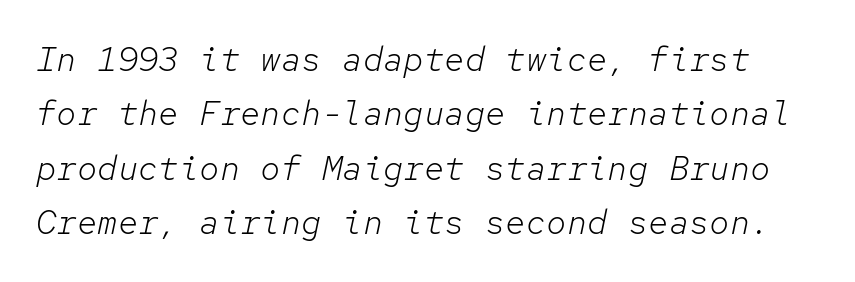
Q: Is the text bold? A: No.
Q: Is the text italic (slanted)? A: Yes, it leans right by about 12 degrees.
Q: Is the text underlined? A: No.
Q: Is the spacing between letters normal or unusually wide? A: Normal.
Q: Is the spacing between lines tight, normal or loose? A: Normal.
Q: Width (condensed, normal, or wide)? A: Normal.
Q: Stroke contrast? A: Low.
Q: x-height? A: Medium.
Q: Monospaced? A: Yes.
